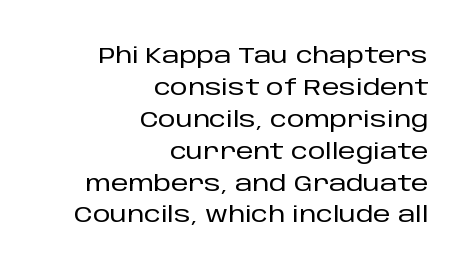
Q: Is the text italic (slanted)? A: No, it is upright.
Q: Is the text underlined? A: No.
Q: How is the paragraph aligned? A: Right-aligned.
Q: Is the spacing between letters normal or unusually wide? A: Normal.
Q: Is the spacing between lines tight, normal or loose? A: Normal.
